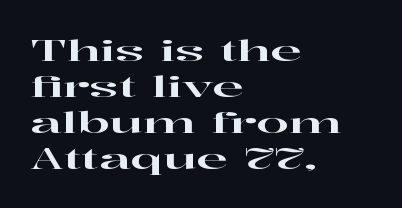
This rendering employs a face with finishing strokes, i.e., a serif. Letters rest on an invisible, unmarked baseline. Tracking here is standard; glyphs follow each other at the usual distance. This is roman type, the default non-slanted kind. A typesetter would call this proportional, since set widths differ per character. Each line starts at the same left margin while the right side varies.
